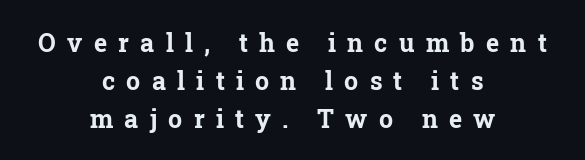
Q: Is the text bold? A: Yes.
Q: Is the text italic (slanted)? A: No, it is upright.
Q: Is the text underlined? A: No.
Q: How is the paragraph aligned? A: Centered.
Q: Is the spacing between letters normal or unusually wide? A: Unusually wide.
Q: Is the spacing between lines tight, normal or loose? A: Normal.
